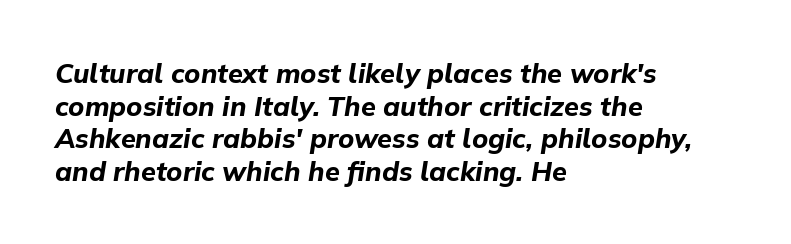
The horizontal fit of the characters is conventional and even. Every character sits at an angle, as italics do. A classic flush-left, rag-right setting is used for this passage. A full-strength bold gives these letters their thick strokes.
